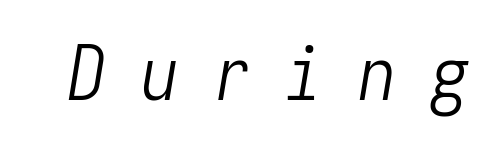
Q: Is the text bold? A: No.
Q: Is the text italic (slanted)? A: Yes, it leans right by about 9 degrees.
Q: Is the text underlined? A: No.
Q: Is the spacing between letters normal or unusually wide? A: Unusually wide.
Q: Width (condensed, normal, or wide)? A: Condensed.
Q: Stroke contrast? A: Low.
Q: x-height? A: Medium.
Q: Monospaced? A: Yes.
